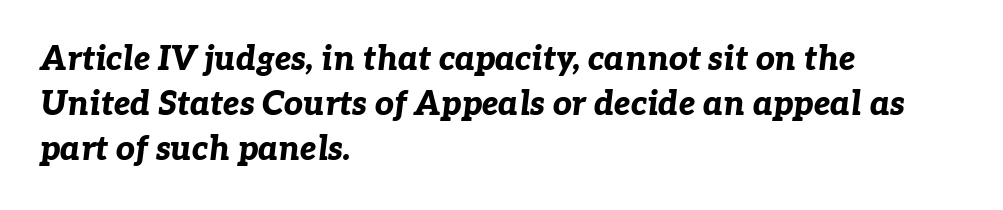
One glance says typical: line gaps are just what's usual. Which margin do the lines hug? The left one — the right edge is uneven. Check under the words: just untouched page. The axis of the letterforms is tilted away from vertical. Heavy-handed strokes throughout: this text is bold.
